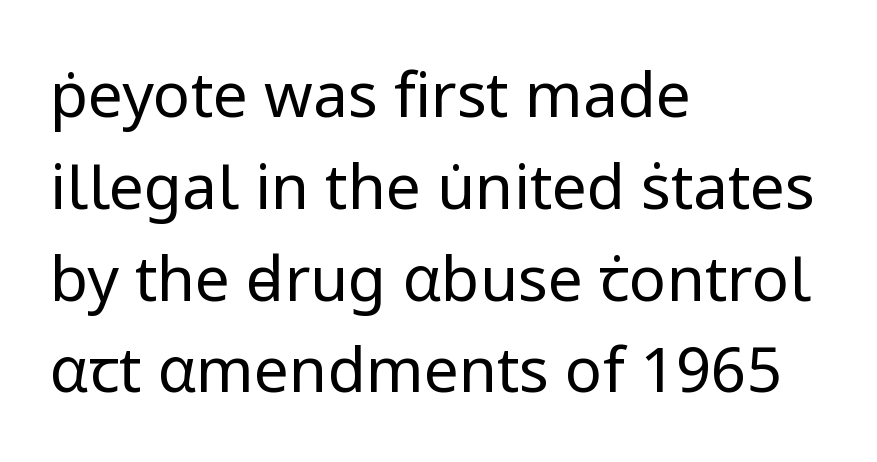
{"serif": "no", "italic": "no", "bold": "no", "weight": "regular", "width": "normal", "stroke_contrast": "low", "x_height": "medium", "monospaced": "no", "underline": "no", "align": "left", "line_spacing": "normal", "line_spacing_ratio": 1.48, "letter_spacing": "normal", "letter_spacing_em": 0.0, "glyph_px": 62}
